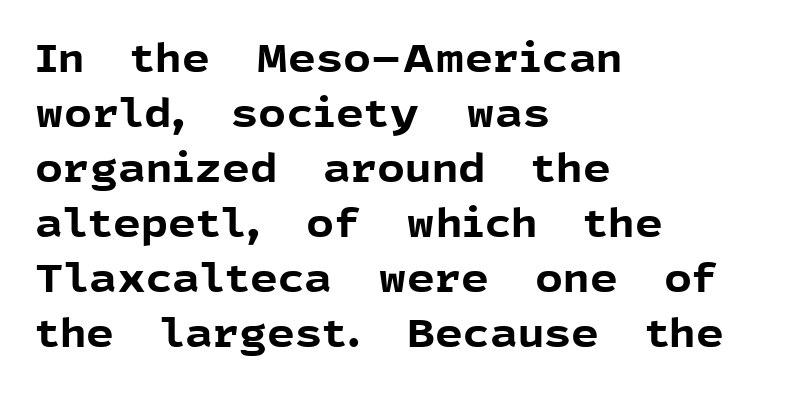
{"serif": "no", "italic": "no", "bold": "yes", "weight": "bold", "width": "normal", "x_height": "medium", "monospaced": "no", "underline": "no", "align": "left", "line_spacing": "normal", "line_spacing_ratio": 1.41, "letter_spacing": "normal", "letter_spacing_em": 0.0, "glyph_px": 39}
